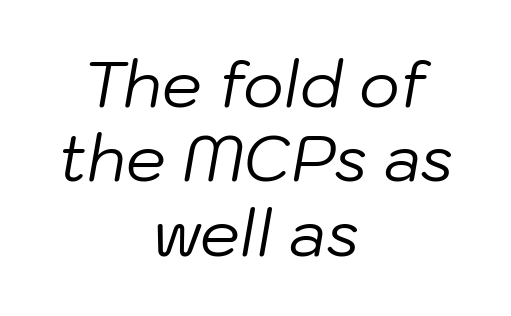
The letters are slanted; this is an italic face. A light-to-regular cut is what we see here. Spacing verdict: proportional, widths tailored to each character. Bare-footed words on every line.
